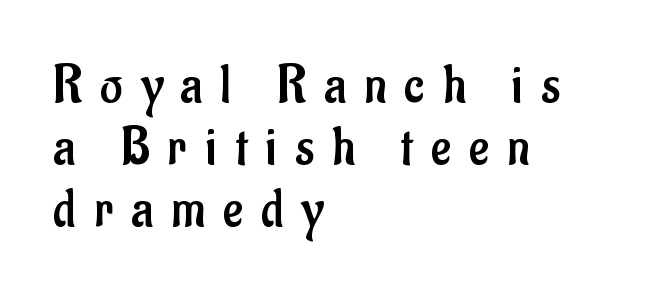
The letterforms stand isolated, each surrounded by extra space. The typography opts for an upright posture over an oblique one. The lines are packed closely together with very little leading. The face looks like a standard text weight, possibly lighter. Is this a sans? Yes — the strokes have no serifs. Only glyphs here, with clear space below each row.
